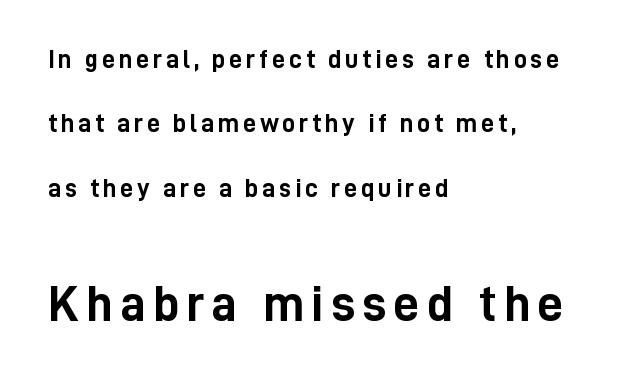
Q: Is the text bold? A: Yes.
Q: Is the text italic (slanted)? A: No, it is upright.
Q: Is the typeface a serif or a sans-serif typeface? A: Sans-serif.
Q: Is the text underlined? A: No.
Q: How is the paragraph aligned? A: Left-aligned.
Q: Is the spacing between lines tight, normal or loose? A: Loose.
Q: Which block of text is set in a larger size, the first (top) or the second (bottom)? A: The second (bottom) one.
Q: Width (condensed, normal, or wide)? A: Condensed.
Q: Stroke contrast? A: Low.
Q: x-height? A: Medium.
Q: Monospaced? A: No.
